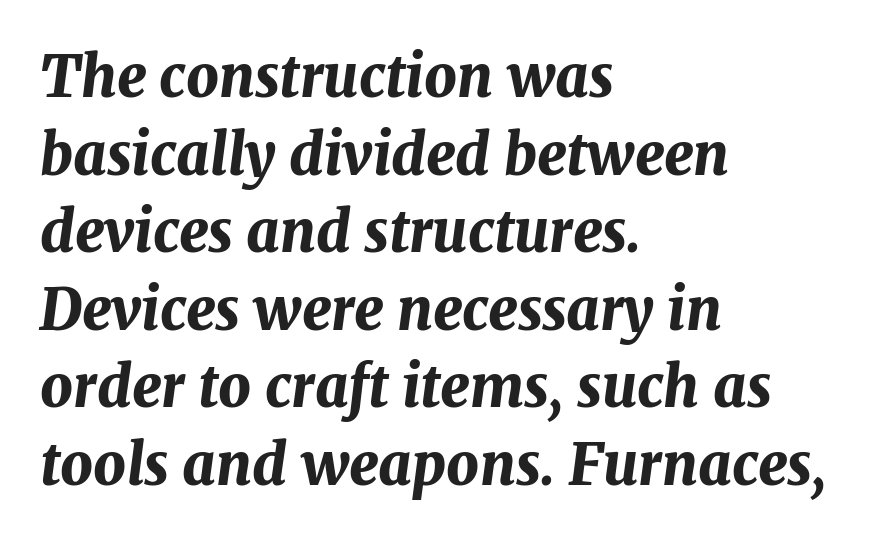
The image shows 57 px bold type, italic (leaning right); set left-aligned, normal line spacing (1.36x), normal letter spacing, not underlined; medium stroke contrast and a medium x-height.
